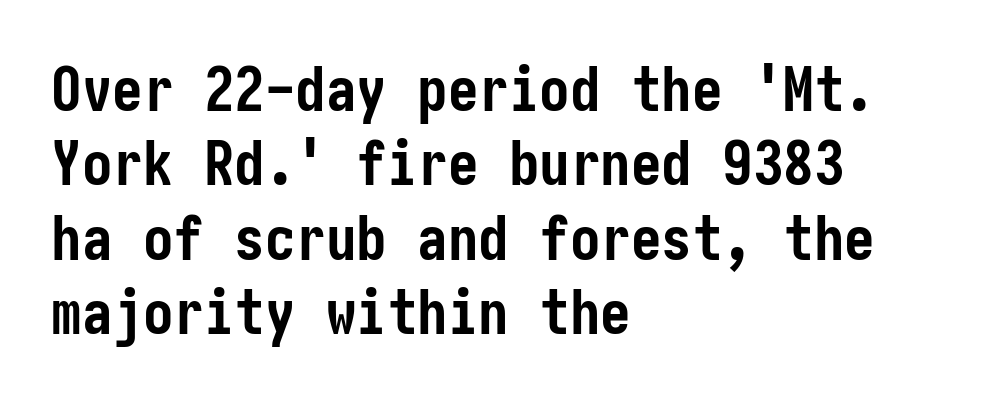
Q: Is the text bold? A: Yes.
Q: Is the text italic (slanted)? A: No, it is upright.
Q: Is the typeface a serif or a sans-serif typeface? A: Sans-serif.
Q: Is the text underlined? A: No.
Q: How is the paragraph aligned? A: Left-aligned.
Q: Is the spacing between letters normal or unusually wide? A: Normal.
Q: Width (condensed, normal, or wide)? A: Condensed.
Q: Stroke contrast? A: Low.
Q: x-height? A: Medium.
